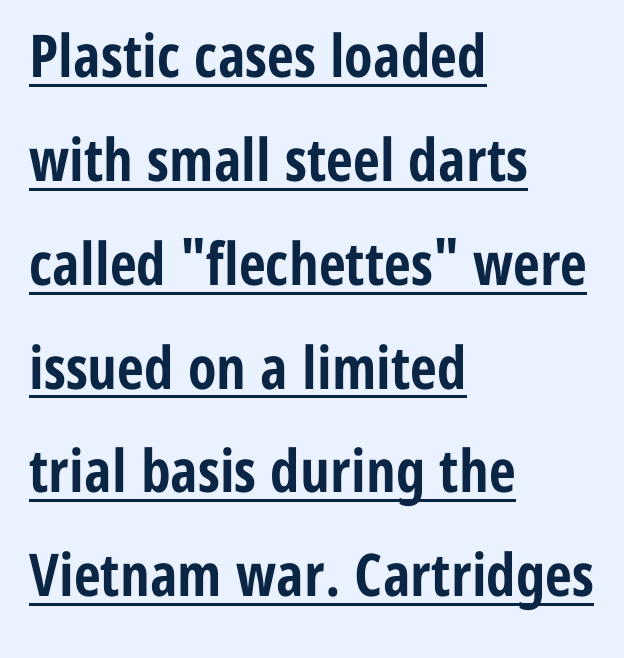
{"serif": "no", "italic": "no", "bold": "yes", "weight": "bold", "width": "condensed", "stroke_contrast": "low", "x_height": "medium", "monospaced": "no", "underline": "yes", "align": "left", "line_spacing_ratio": 1.76, "letter_spacing": "normal", "letter_spacing_em": 0.0, "glyph_px": 59}
